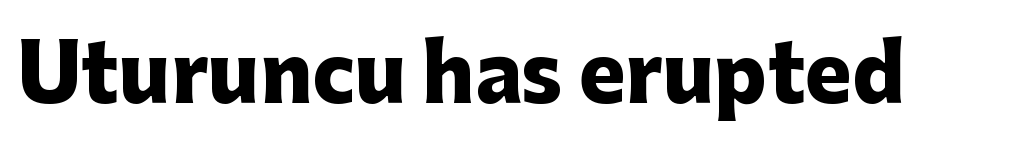
{"serif": "no", "italic": "no", "bold": "yes", "weight": "heavy", "width": "normal", "stroke_contrast": "low", "x_height": "medium", "monospaced": "no", "underline": "no", "letter_spacing": "normal", "letter_spacing_em": 0.0, "glyph_px": 78}
